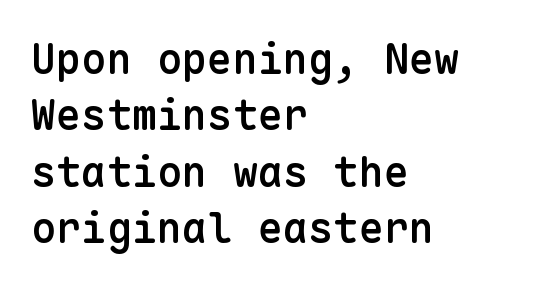
The image shows 42 px semibold sans-serif type, upright, monospaced; set left-aligned, normal line spacing (1.34x), normal letter spacing, not underlined; low stroke contrast and a medium x-height.
